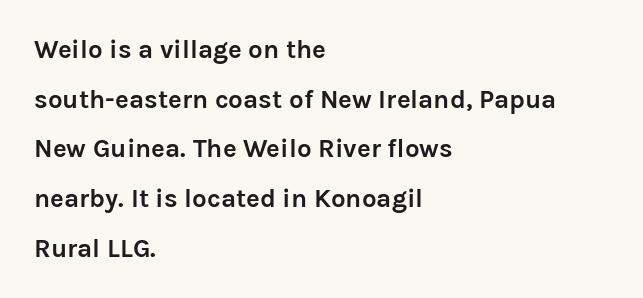
Posture: straight, roman, zero tilt. The foot of each line stays bare and open. Students, note that the glyphs here touch the page at normal intervals. Which margin do the lines hug? The left one — the right edge is uneven.
